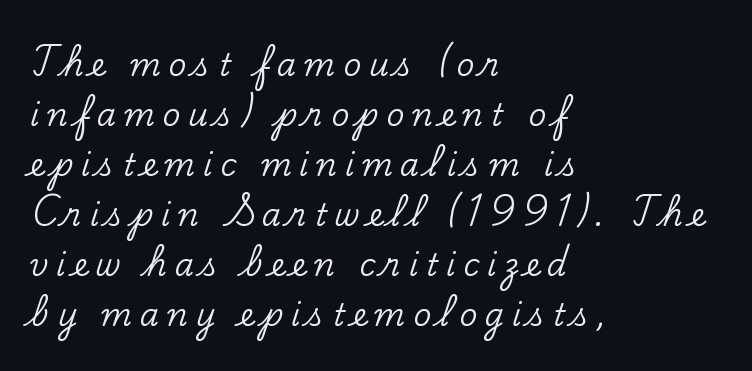
Q: Is the text italic (slanted)? A: Yes.
Q: Is the typeface a serif or a sans-serif typeface? A: Serif.
Q: Is the text underlined? A: No.
Q: How is the paragraph aligned? A: Left-aligned.
Q: Is the spacing between letters normal or unusually wide? A: Unusually wide.
Q: Is the spacing between lines tight, normal or loose? A: Normal.
Q: Width (condensed, normal, or wide)? A: Normal.
Q: Stroke contrast? A: Low.
Q: x-height? A: Small.
Q: Monospaced? A: No.
